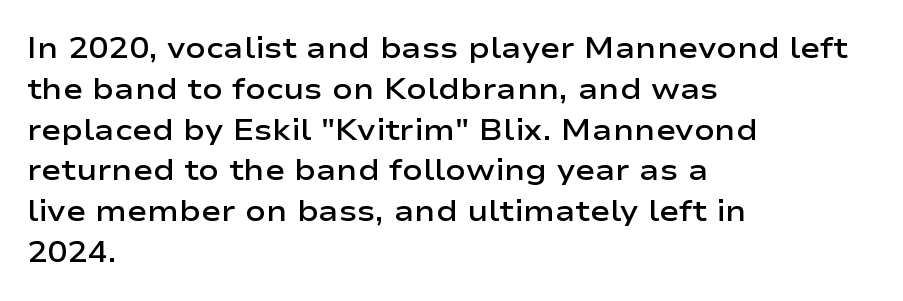
The image shows 30 px semibold, wide sans-serif type, upright; set left-aligned, normal line spacing (1.36x), normal letter spacing, not underlined; low stroke contrast and a medium x-height.
